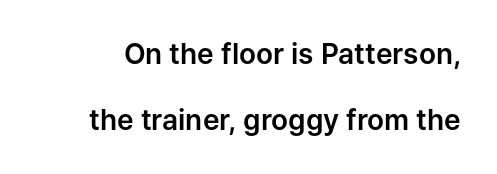
No feet cap the strokes, marking this as sans-serif type. Posture: straight, roman, zero tilt. Spacing verdict: proportional, widths tailored to each character. Students, observe: this is what heavily led, spacious text looks like. No extra tracking has been applied to these lines. Anything drawn beneath the words? Only blank space.
